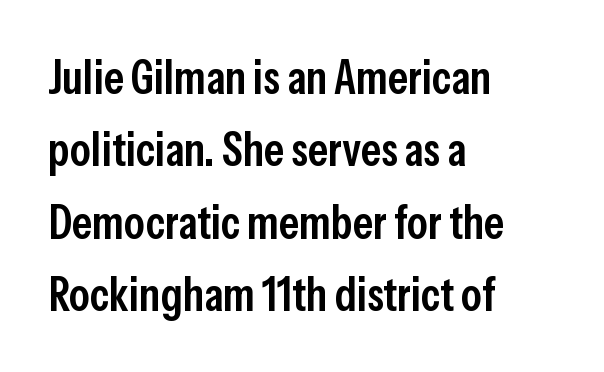
Q: Is the text bold? A: Semi-bold.
Q: Is the text italic (slanted)? A: No, it is upright.
Q: Is the typeface a serif or a sans-serif typeface? A: Sans-serif.
Q: Is the text underlined? A: No.
Q: How is the paragraph aligned? A: Left-aligned.
Q: Is the spacing between letters normal or unusually wide? A: Normal.
Q: Is the spacing between lines tight, normal or loose? A: Normal.
Q: Width (condensed, normal, or wide)? A: Condensed.
Q: Stroke contrast? A: Low.
Q: x-height? A: Medium.
Q: Monospaced? A: No.
